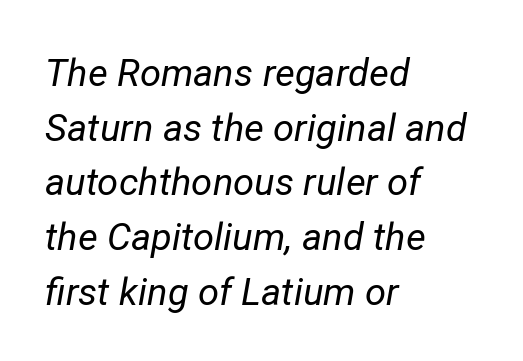
The image shows 38 px regular-weight type, italic (leaning right); set left-aligned, normal line spacing (1.44x), normal letter spacing, not underlined; low stroke contrast and a medium x-height.
